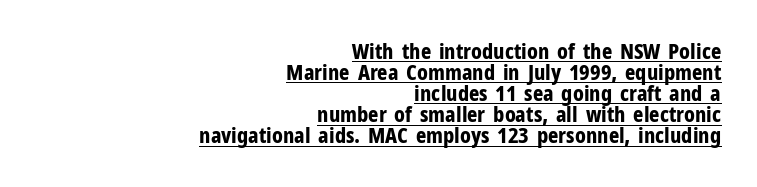
The image shows 22 px bold type, upright; set right-aligned, tight line spacing (0.96x), normal letter spacing, underlined.
